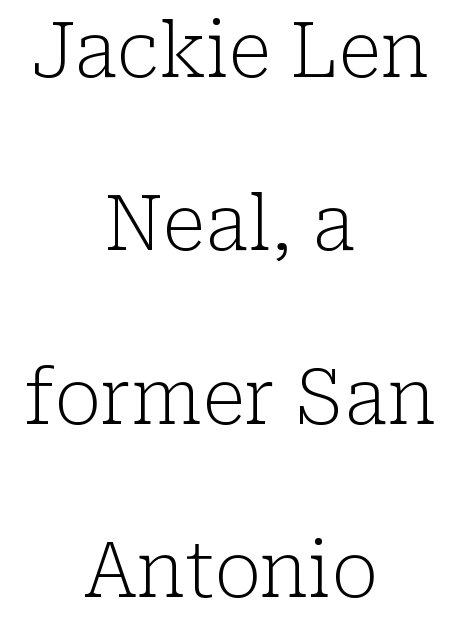
The image shows 76 px light serif type, upright; set centered, loose line spacing (2.28x), normal letter spacing, not underlined; low stroke contrast and a medium x-height.
